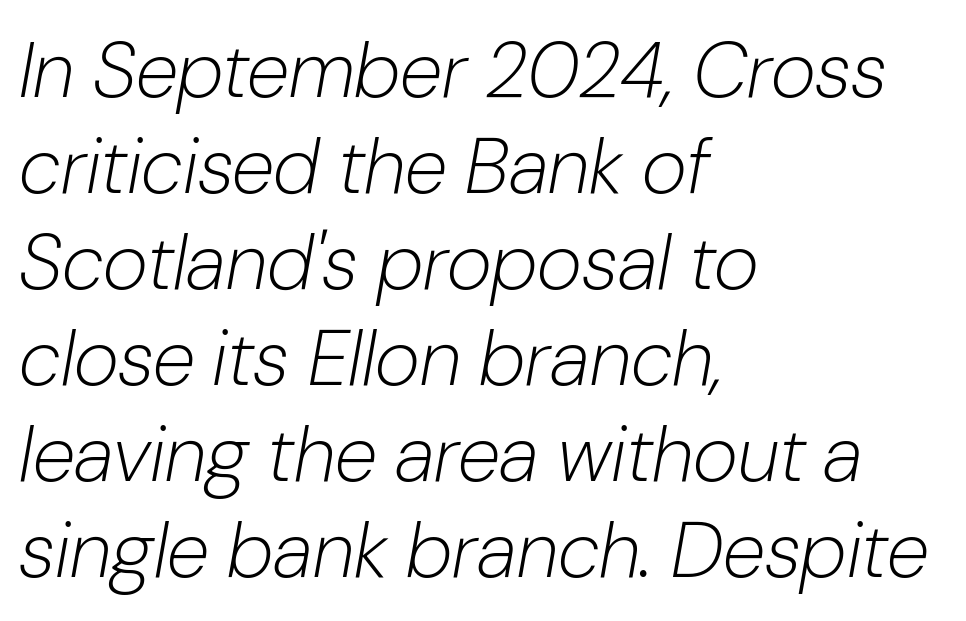
Does the copy run flush right? No — it runs flush left. The letters sit at their default tracking, neither squeezed nor spread. Ink coverage per letter is moderate at most. The foot of each line stays bare and open.
